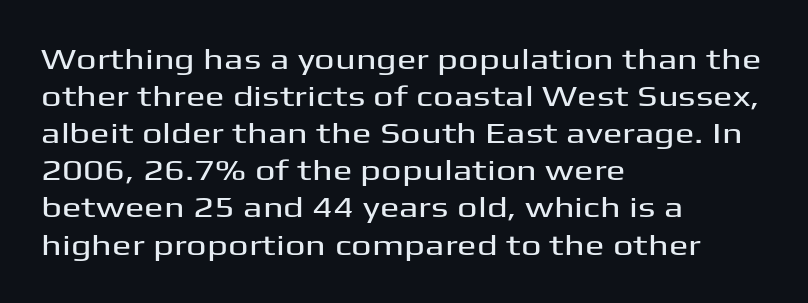
The image shows 29 px wide sans-serif type, upright; set left-aligned, normal line spacing (1.28x), normal letter spacing, not underlined; medium stroke contrast and a medium x-height.
